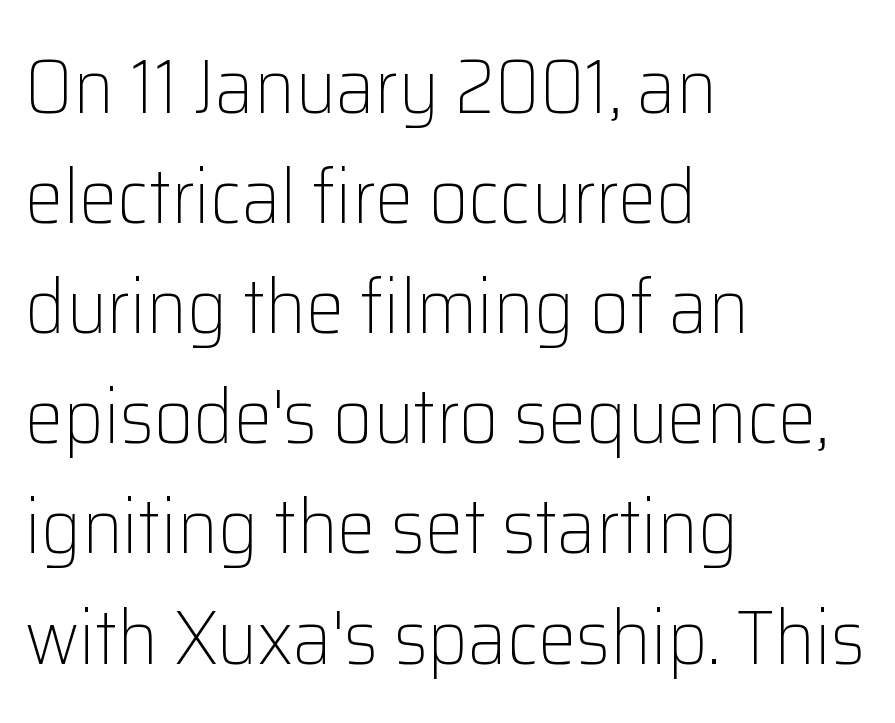
The image shows 77 px light sans-serif type, upright; set left-aligned, normal line spacing (1.43x), normal letter spacing, not underlined; low stroke contrast and a medium x-height.
